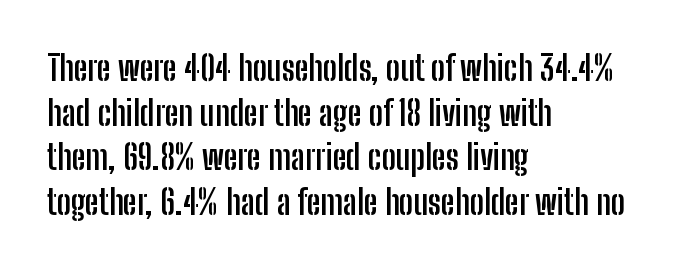
The face used here is a sans, in the tradition of grotesques and geometrics. When letters stand straight like this, we call the style roman or upright. Between one letter and the next there's only the usual sliver of space. Which margin do the lines hug? The left one — the right edge is uneven. The block of text has a typical density, with ordinary space between rows. Think of a printed novel: that variable character pitch is what you see here.
